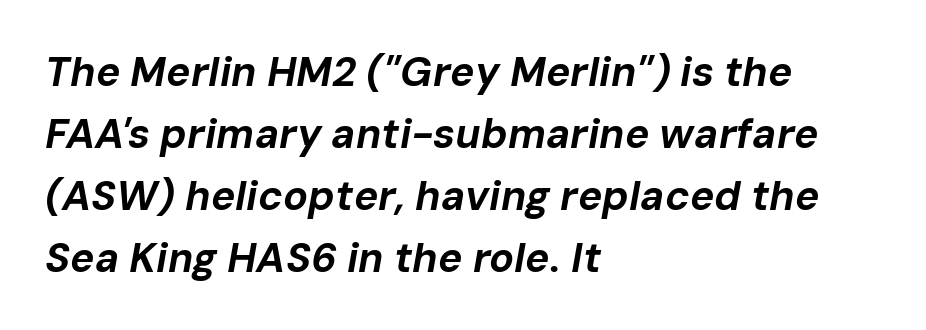
Lines of text with bare space underneath. Compared with a centered layout, this one pins lines to the left instead. These lines keep a tight, regular rhythm from letter to letter. The line-height multiplier appears to be the usual default.
